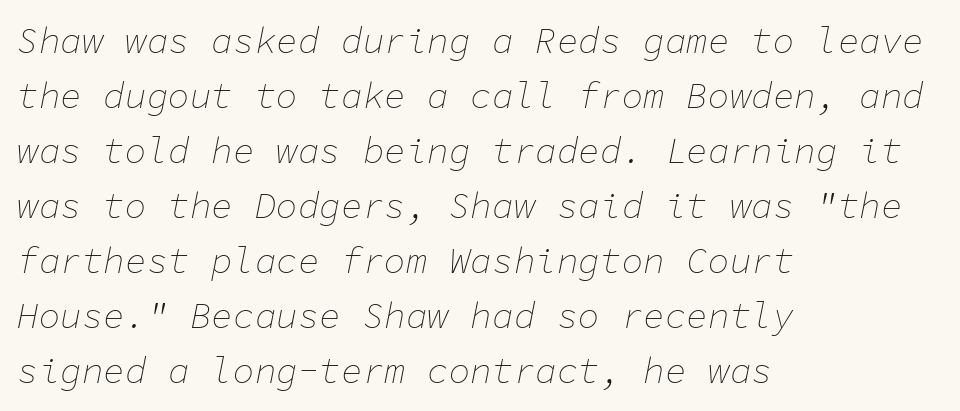
The image shows 36 px thin type, italic (leaning right), monospaced; set left-aligned, normal line spacing (1.53x), normal letter spacing, not underlined; low stroke contrast and a medium x-height.
